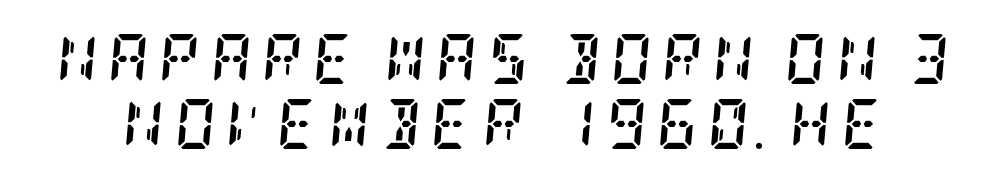
Q: Is the text bold? A: Yes.
Q: Is the text italic (slanted)? A: Yes, it leans right by about 5 degrees.
Q: Is the typeface a serif or a sans-serif typeface? A: Serif.
Q: Is the text underlined? A: No.
Q: Is the spacing between letters normal or unusually wide? A: Unusually wide.
Q: Is the spacing between lines tight, normal or loose? A: Normal.
Q: Width (condensed, normal, or wide)? A: Condensed.
Q: Stroke contrast? A: Low.
Q: x-height? A: Large.
